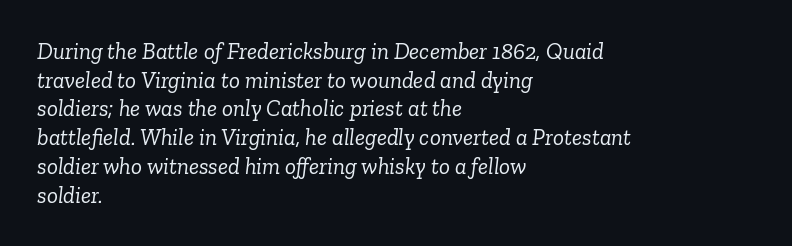
{"italic": "yes", "lean": "right", "slant_degrees": 6, "bold": "no", "underline": "no", "align": "left", "line_spacing": "normal", "line_spacing_ratio": 1.25, "letter_spacing": "normal", "letter_spacing_em": 0.0, "glyph_px": 23}
